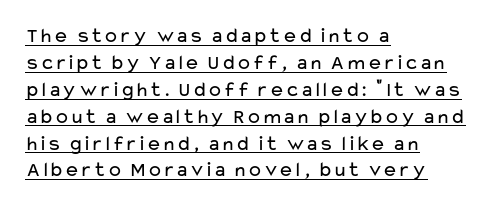
Q: Is the text bold? A: No.
Q: Is the text italic (slanted)? A: No, it is upright.
Q: Is the text underlined? A: Yes.
Q: How is the paragraph aligned? A: Left-aligned.
Q: Is the spacing between letters normal or unusually wide? A: Normal.
Q: Is the spacing between lines tight, normal or loose? A: Normal.
